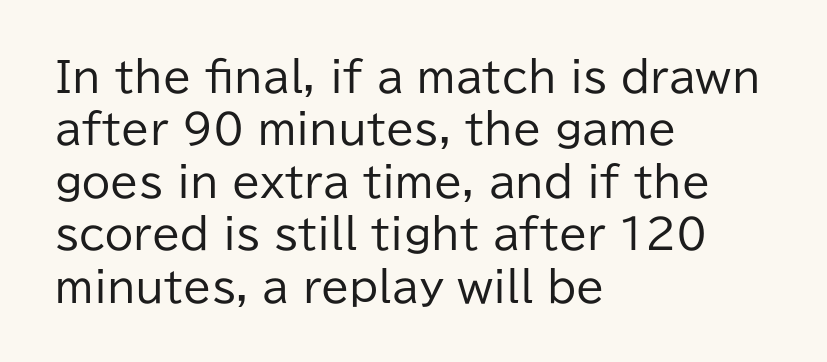
Q: Is the text bold? A: No.
Q: Is the text italic (slanted)? A: No, it is upright.
Q: Is the typeface a serif or a sans-serif typeface? A: Sans-serif.
Q: Is the text underlined? A: No.
Q: How is the paragraph aligned? A: Left-aligned.
Q: Is the spacing between letters normal or unusually wide? A: Normal.
Q: Is the spacing between lines tight, normal or loose? A: Normal.
Q: Width (condensed, normal, or wide)? A: Normal.
Q: Stroke contrast? A: Low.
Q: x-height? A: Medium.
Q: Monospaced? A: No.
